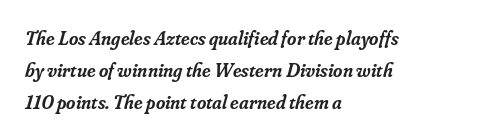
Successive baselines arrive at the customary interval. If you drew a ruler down the left edge, every line would touch it. Bare-footed words on every line. Slant detected: the letters are inclined. Is the letter spacing exaggerated? No — it looks like the ordinary default.
